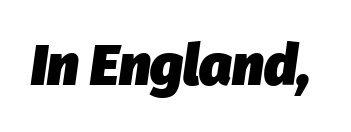
Q: Is the text bold? A: Yes.
Q: Is the text italic (slanted)? A: Yes, it leans right by about 8 degrees.
Q: Is the text underlined? A: No.
Q: Is the spacing between letters normal or unusually wide? A: Normal.
Q: Width (condensed, normal, or wide)? A: Normal.
Q: Stroke contrast? A: Low.
Q: x-height? A: Medium.
Q: Monospaced? A: No.
